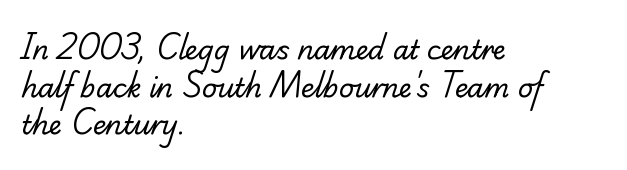
The zone under the glyphs is completely vacant. Short note: letters normally spaced. Vertically, the passage feels balanced, rows spaced as you'd expect. Think standard paragraph weight, or any step lighter than that.
